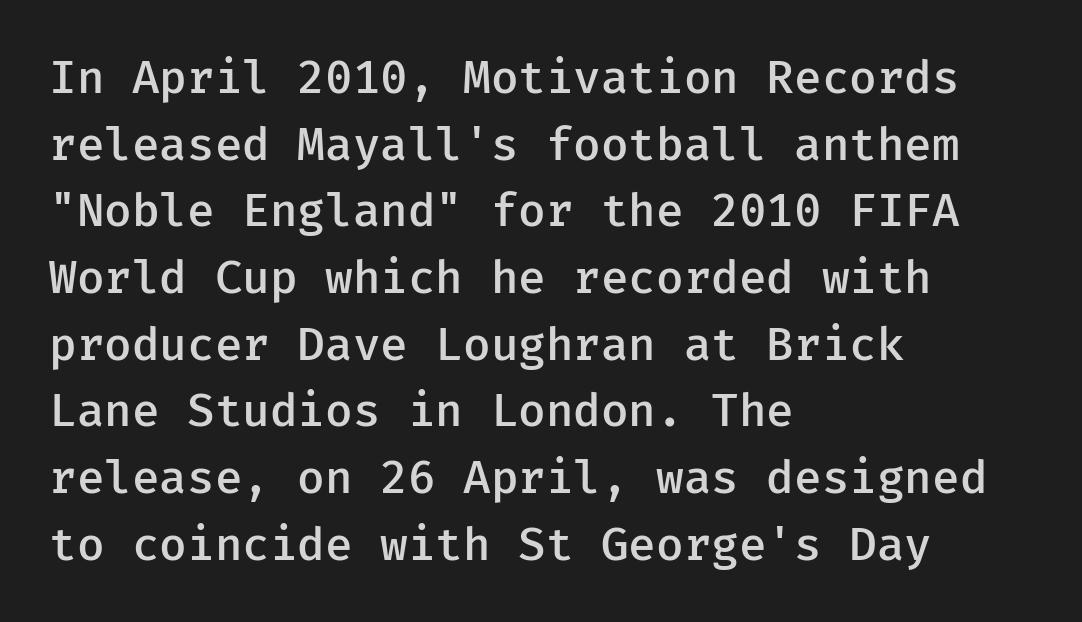
The image shows 46 px semibold sans-serif type, upright; set left-aligned, normal line spacing (1.45x), normal letter spacing, not underlined; low stroke contrast and a medium x-height.
